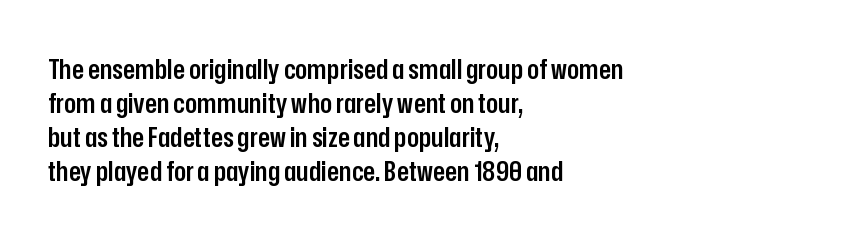
Q: Is the text bold? A: Semi-bold.
Q: Is the text italic (slanted)? A: No, it is upright.
Q: Is the typeface a serif or a sans-serif typeface? A: Sans-serif.
Q: Is the text underlined? A: No.
Q: How is the paragraph aligned? A: Left-aligned.
Q: Is the spacing between letters normal or unusually wide? A: Normal.
Q: Width (condensed, normal, or wide)? A: Condensed.
Q: Stroke contrast? A: Low.
Q: x-height? A: Medium.
Q: Monospaced? A: No.
